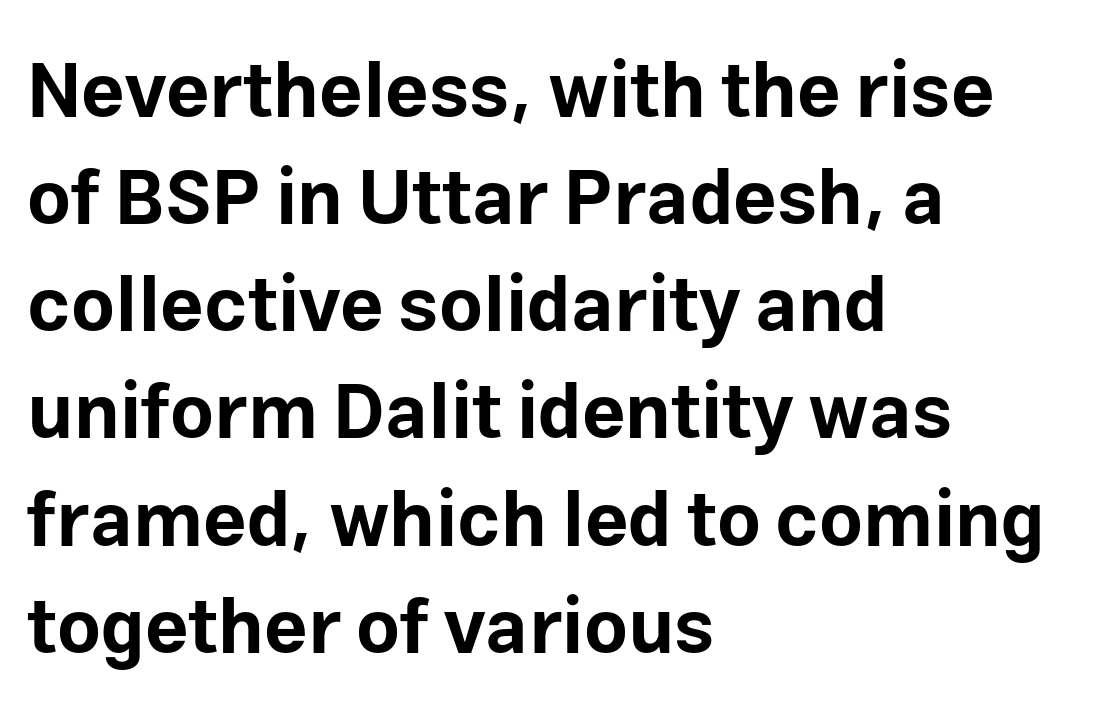
Students, note that the glyphs here touch the page at normal intervals. Is this a fixed-width face? No — the glyphs have proportional, varying widths. A typesetter would label this face a sans. Letters rest on an invisible, unmarked baseline. The lettering holds an erect, upright posture throughout.
